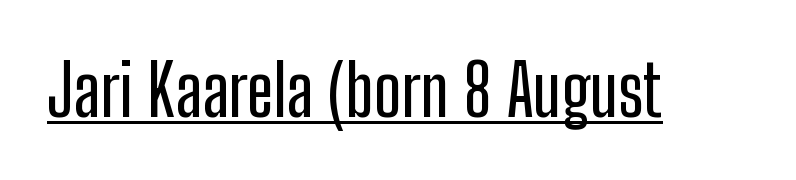
Character widths vary here, with narrow letters taking less room than wide ones. Is the letter spacing exaggerated? No — it looks like the ordinary default. A rule runs beneath these lines of type. Serif or sans? Sans — the stroke terminals are bare.
